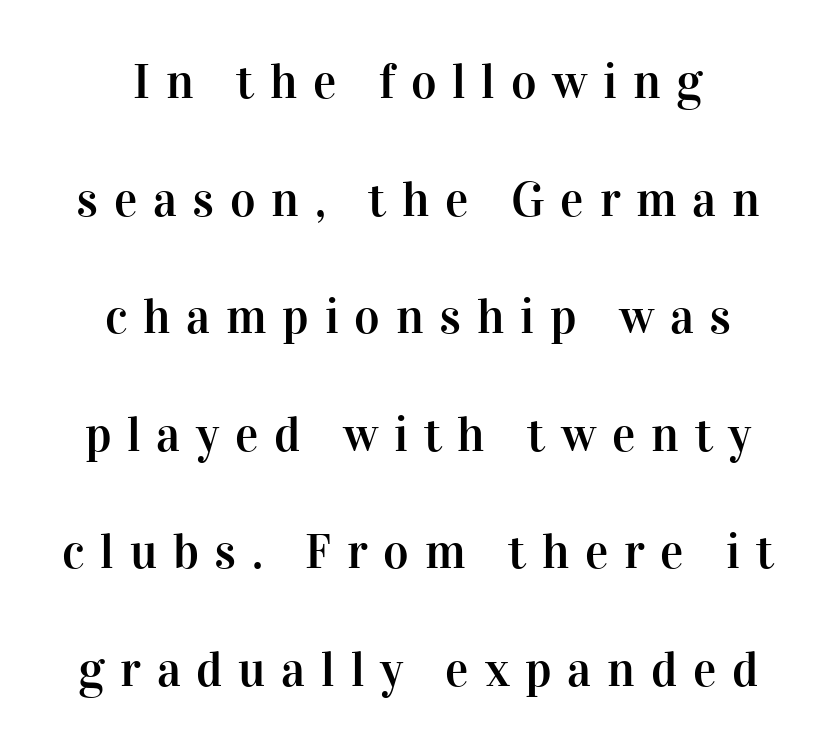
{"serif": "yes", "italic": "no", "width": "normal", "stroke_contrast": "high", "x_height": "medium", "monospaced": "no", "underline": "no", "line_spacing": "loose", "line_spacing_ratio": 2.4, "letter_spacing": "wide", "letter_spacing_em": 0.32, "glyph_px": 49}
